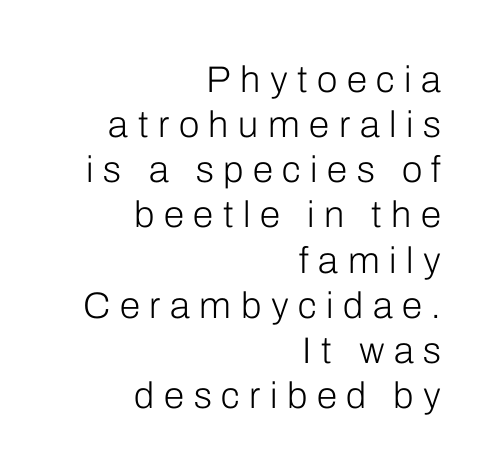
{"serif": "no", "italic": "no", "bold": "no", "weight": "light", "width": "normal", "stroke_contrast": "low", "x_height": "medium", "monospaced": "no", "underline": "no", "align": "right", "line_spacing_ratio": 1.22, "letter_spacing": "wide", "letter_spacing_em": 0.26, "glyph_px": 37}
